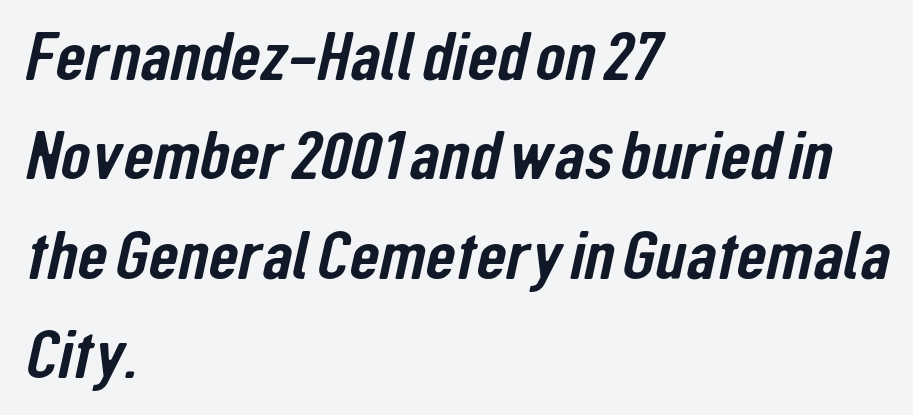
{"serif": "no", "width": "condensed", "stroke_contrast": "low", "x_height": "medium", "monospaced": "no", "underline": "no", "align": "left", "line_spacing": "normal", "line_spacing_ratio": 1.44, "letter_spacing": "normal", "letter_spacing_em": 0.0, "glyph_px": 69}
